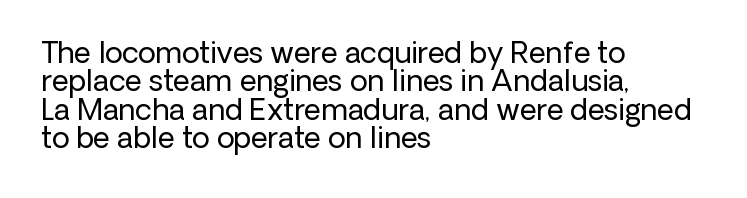
The image shows 29 px regular-weight sans-serif type, upright; set left-aligned, tight line spacing (0.98x), normal letter spacing, not underlined; low stroke contrast and a medium x-height.
